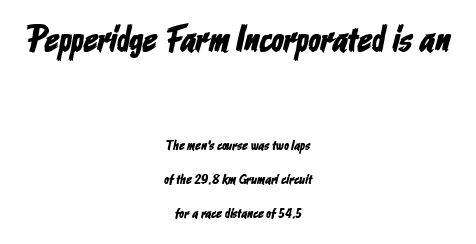
The image shows 36 px condensed sans-serif type; set centered, loose line spacing (2.42x), normal letter spacing, not underlined; the first (top) block is 2.57x larger; low stroke contrast and a medium x-height.
